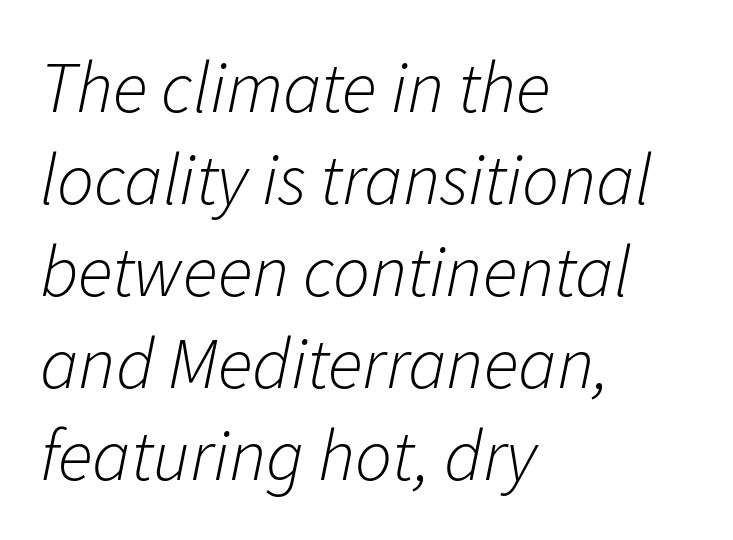
Q: Is the text bold? A: No.
Q: Is the text italic (slanted)? A: Yes, it leans right by about 11 degrees.
Q: Is the text underlined? A: No.
Q: How is the paragraph aligned? A: Left-aligned.
Q: Is the spacing between letters normal or unusually wide? A: Normal.
Q: Is the spacing between lines tight, normal or loose? A: Normal.
Q: Width (condensed, normal, or wide)? A: Normal.
Q: Stroke contrast? A: Low.
Q: x-height? A: Medium.
Q: Monospaced? A: No.
